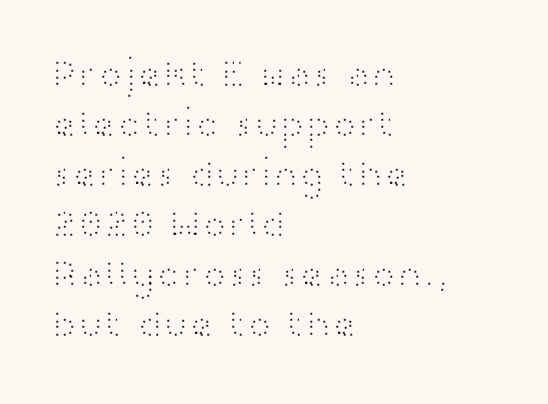
The passage shown is typeset with a sans-serif family. Do the letters lean? They stand straight. Vertically, the passage feels balanced, rows spaced as you'd expect. Is the stroke heavy? The answer is a plain regular-or-lighter.
